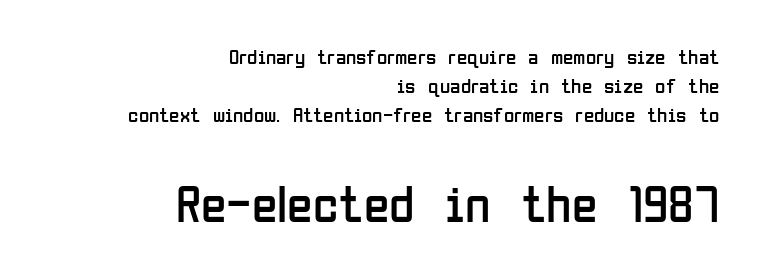
Q: Is the text bold? A: No.
Q: Is the text italic (slanted)? A: No, it is upright.
Q: Is the typeface a serif or a sans-serif typeface? A: Sans-serif.
Q: Is the text underlined? A: No.
Q: How is the paragraph aligned? A: Right-aligned.
Q: Is the spacing between letters normal or unusually wide? A: Normal.
Q: Is the spacing between lines tight, normal or loose? A: Normal.
Q: Which block of text is set in a larger size, the first (top) or the second (bottom)? A: The second (bottom) one.
Q: Width (condensed, normal, or wide)? A: Condensed.
Q: Stroke contrast? A: Low.
Q: x-height? A: Medium.
Q: Monospaced? A: No.
